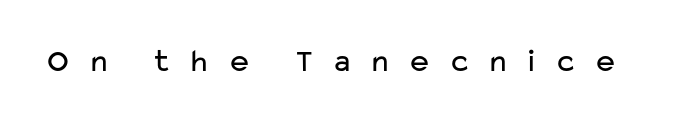
The image shows 33 px regular-weight, wide sans-serif type, upright; set unusually wide letter spacing (+0.48 em), not underlined; low stroke contrast and a medium x-height.
